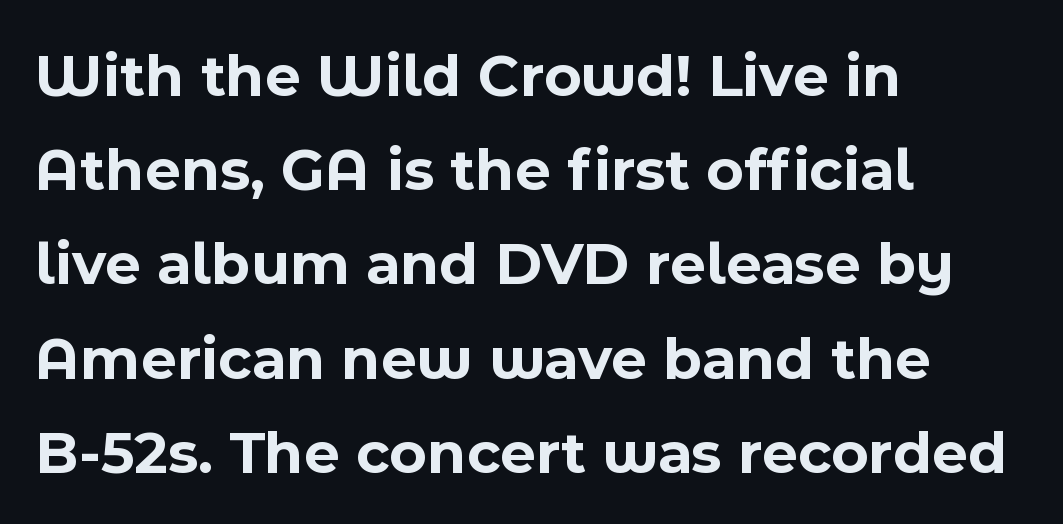
The image shows 62 px bold sans-serif type, upright; set left-aligned, normal line spacing (1.52x), normal letter spacing, not underlined; a medium x-height.
